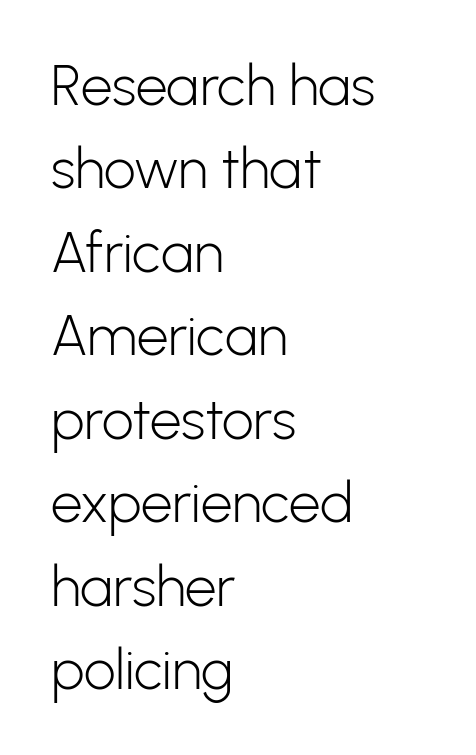
The horizontal fit of the characters is conventional and even. Decoration check: the copy has no underline. You could not count columns in this text — the font is proportionally spaced. Compared with a typical body face, this is equally light or lighter still. Does the copy run flush right? No — it runs flush left. Look at the bottom of the vertical strokes: they stop flat, with no serifs.
